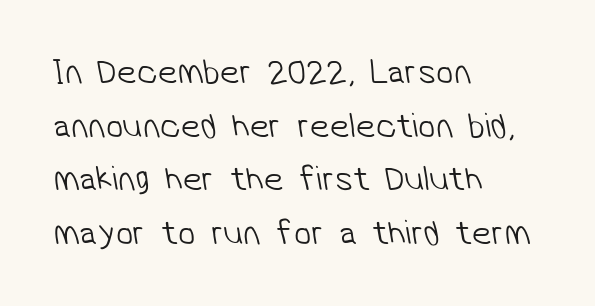
{"serif": "no", "bold": "no", "weight": "light", "width": "normal", "stroke_contrast": "low", "x_height": "medium", "monospaced": "no", "underline": "no", "align": "left", "line_spacing": "normal", "line_spacing_ratio": 1.53, "letter_spacing": "normal", "letter_spacing_em": 0.0, "glyph_px": 35}
